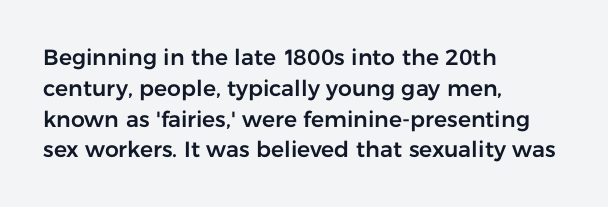
{"italic": "no", "underline": "no", "align": "left", "line_spacing": "normal", "line_spacing_ratio": 1.4, "letter_spacing": "normal", "letter_spacing_em": 0.0, "glyph_px": 22}
